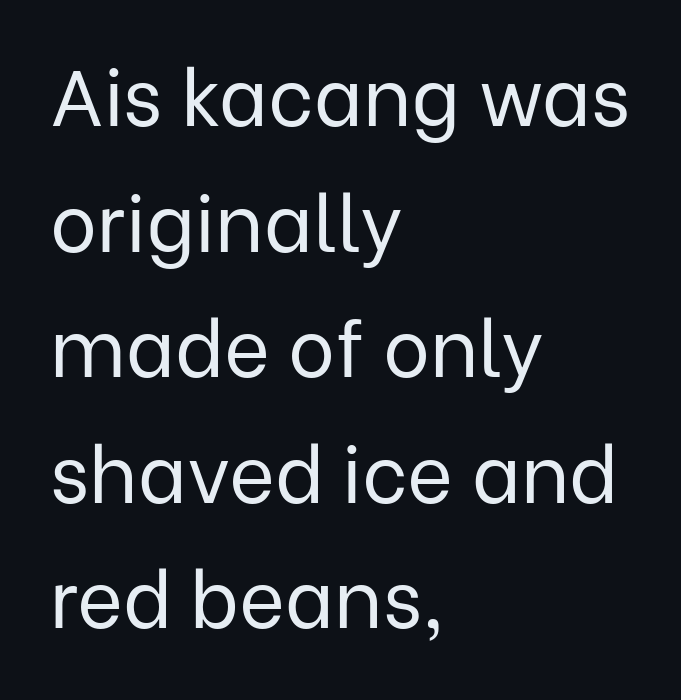
Q: Is the text bold? A: No.
Q: Is the text italic (slanted)? A: No, it is upright.
Q: Is the typeface a serif or a sans-serif typeface? A: Sans-serif.
Q: Is the text underlined? A: No.
Q: How is the paragraph aligned? A: Left-aligned.
Q: Is the spacing between letters normal or unusually wide? A: Normal.
Q: Is the spacing between lines tight, normal or loose? A: Normal.
Q: Width (condensed, normal, or wide)? A: Normal.
Q: Stroke contrast? A: Low.
Q: x-height? A: Medium.
Q: Monospaced? A: No.
